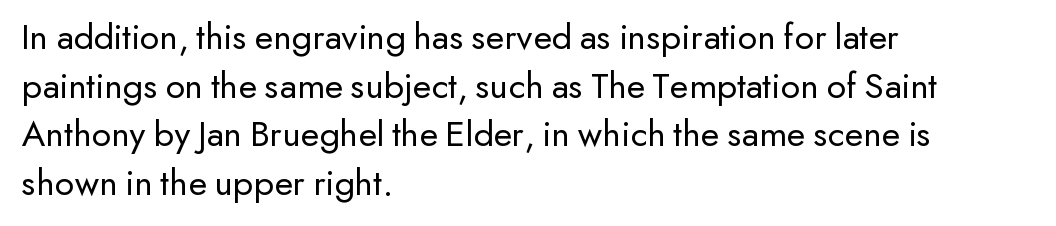
The font is comparable to plain body text, perhaps lighter. Visually the block forms a straight wall on the left and a jagged coastline on the right. Whoever set this chose a conventional vertical rhythm. A sans-serif font was chosen for this passage. The letters advance in unequal steps, a hallmark of proportional type.
